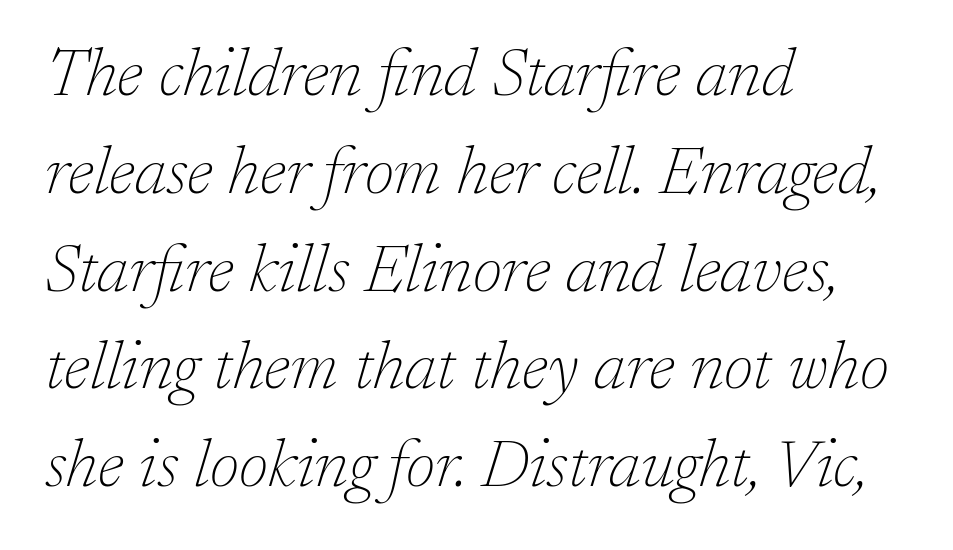
{"serif": "yes", "italic": "yes", "lean": "right", "slant_degrees": 17, "bold": "no", "weight": "thin", "width": "normal", "stroke_contrast": "low", "x_height": "medium", "monospaced": "no", "underline": "no", "align": "left", "line_spacing": "normal", "line_spacing_ratio": 1.46, "letter_spacing": "normal", "letter_spacing_em": 0.0, "glyph_px": 67}
